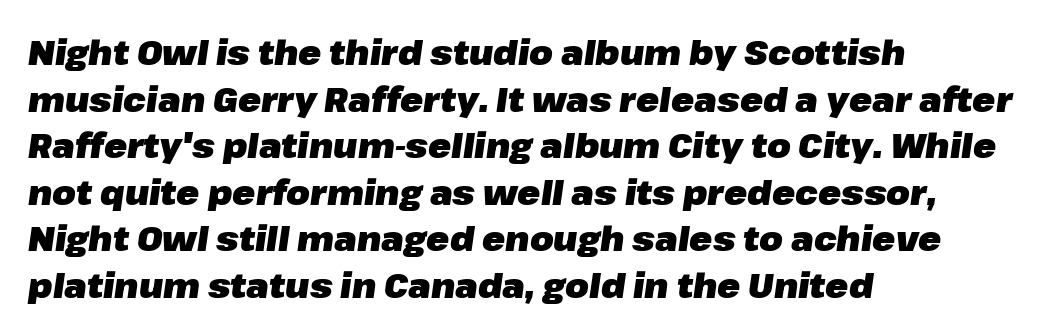
The image shows 34 px heavy type, italic (leaning right); set left-aligned, normal line spacing (1.37x), normal letter spacing, not underlined; low stroke contrast and a medium x-height.
